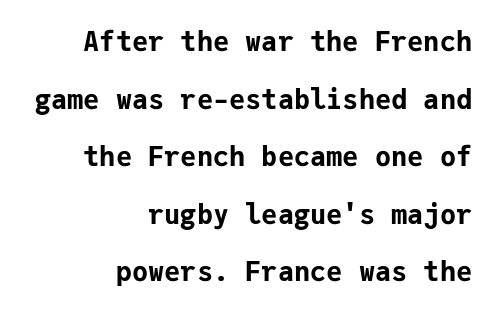
Q: Is the text bold? A: Yes.
Q: Is the text italic (slanted)? A: No, it is upright.
Q: Is the text underlined? A: No.
Q: How is the paragraph aligned? A: Right-aligned.
Q: Is the spacing between letters normal or unusually wide? A: Normal.
Q: Is the spacing between lines tight, normal or loose? A: Loose.
